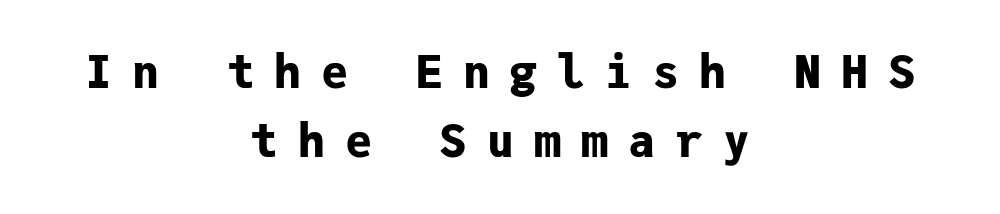
{"serif": "no", "italic": "no", "bold": "yes", "weight": "bold", "width": "normal", "stroke_contrast": "low", "x_height": "medium", "monospaced": "yes", "underline": "no", "align": "center", "line_spacing": "normal", "line_spacing_ratio": 1.54, "letter_spacing": "wide", "letter_spacing_em": 0.45, "glyph_px": 45}
